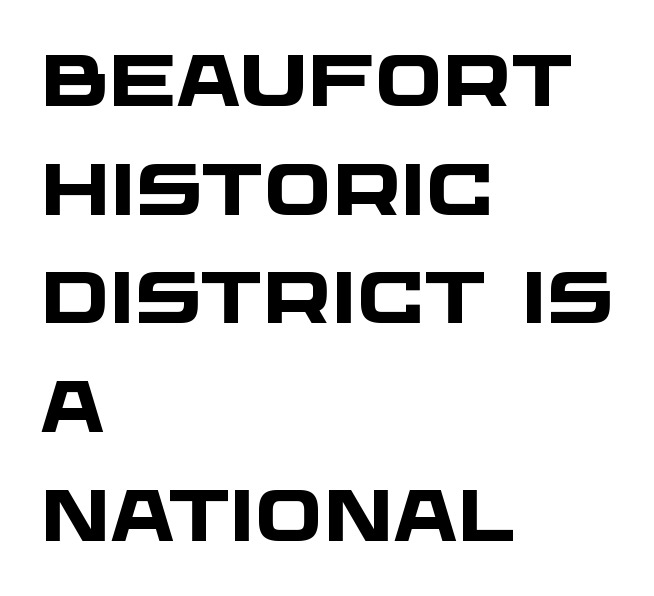
Q: Is the text bold? A: Yes.
Q: Is the typeface a serif or a sans-serif typeface? A: Sans-serif.
Q: Is the text underlined? A: No.
Q: How is the paragraph aligned? A: Left-aligned.
Q: Is the spacing between letters normal or unusually wide? A: Normal.
Q: Is the spacing between lines tight, normal or loose? A: Normal.
Q: Width (condensed, normal, or wide)? A: Wide.
Q: Stroke contrast? A: Low.
Q: x-height? A: Large.
Q: Monospaced? A: No.
